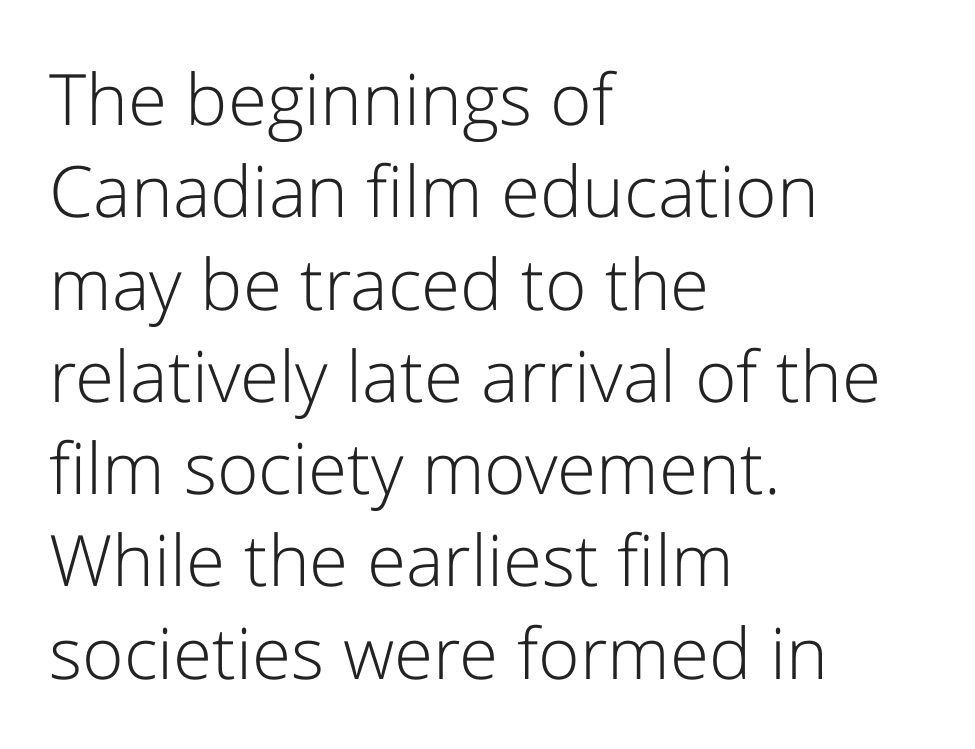
Q: Is the text bold? A: No.
Q: Is the text italic (slanted)? A: No, it is upright.
Q: Is the typeface a serif or a sans-serif typeface? A: Sans-serif.
Q: Is the text underlined? A: No.
Q: How is the paragraph aligned? A: Left-aligned.
Q: Is the spacing between letters normal or unusually wide? A: Normal.
Q: Is the spacing between lines tight, normal or loose? A: Normal.
Q: Width (condensed, normal, or wide)? A: Normal.
Q: Stroke contrast? A: Low.
Q: x-height? A: Medium.
Q: Monospaced? A: No.
